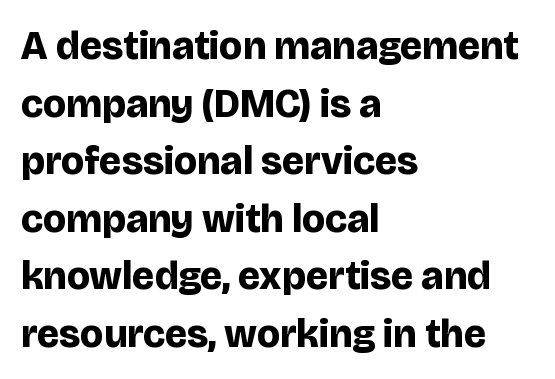
{"serif": "no", "italic": "no", "bold": "yes", "weight": "bold", "width": "normal", "stroke_contrast": "low", "x_height": "large", "monospaced": "no", "underline": "no", "align": "left", "line_spacing": "normal", "line_spacing_ratio": 1.44, "letter_spacing": "normal", "letter_spacing_em": 0.0, "glyph_px": 40}
